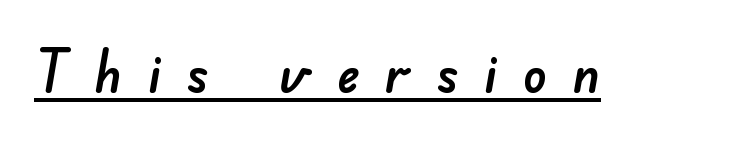
Each word looks stretched out because of the extra space between its letters. Spacing verdict: proportional, widths tailored to each character. Each letter's strokes conclude bluntly, with no projecting serifs. Looks like someone drew a line under every word here.
